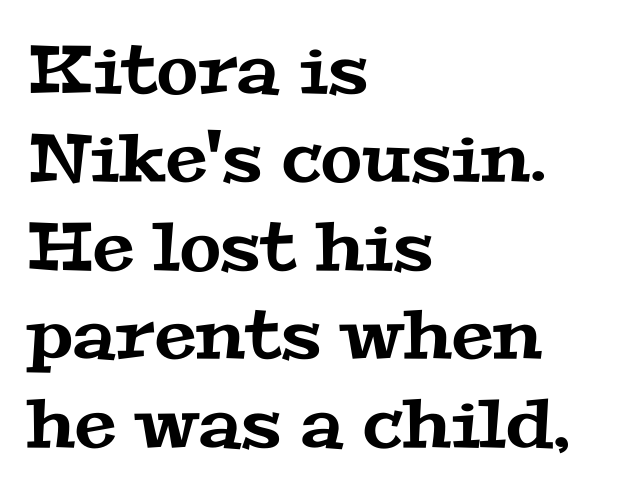
A typesetter would call this zero additional tracking. The passage shown is typeset with a serif family. The designer left line spacing at the default. Which margin do the lines hug? The left one — the right edge is uneven. Type without underlining. Is this a fixed-width face? No — the glyphs have proportional, varying widths.
